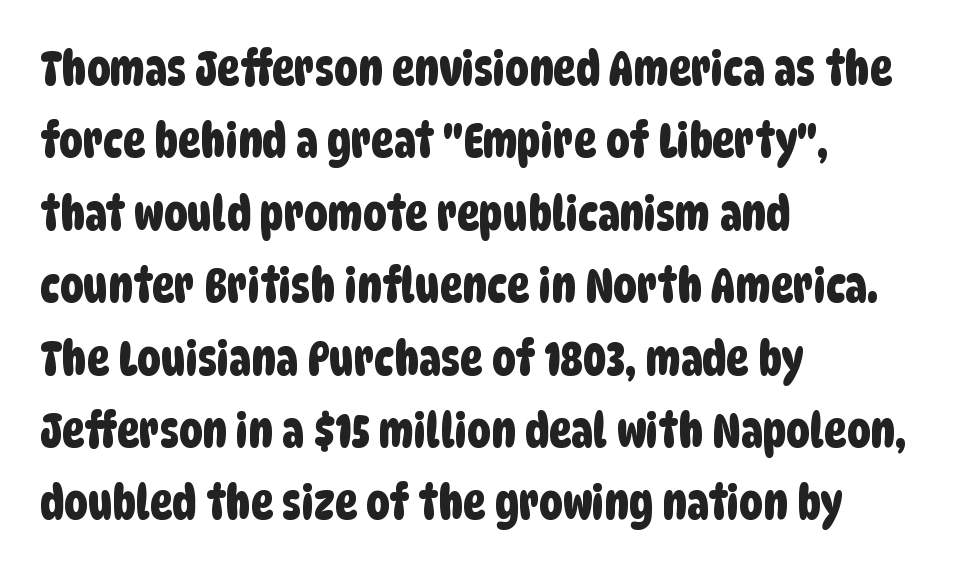
The image shows 47 px condensed sans-serif type; set left-aligned, normal line spacing (1.54x), normal letter spacing, not underlined; low stroke contrast and a large x-height.
